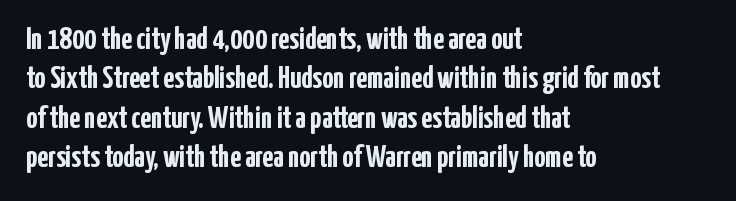
{"serif": "no", "italic": "no", "bold": "yes", "weight": "semibold", "width": "condensed", "stroke_contrast": "low", "x_height": "medium", "monospaced": "no", "underline": "no", "align": "left", "line_spacing": "normal", "line_spacing_ratio": 1.27, "letter_spacing": "normal", "letter_spacing_em": 0.0, "glyph_px": 31}
